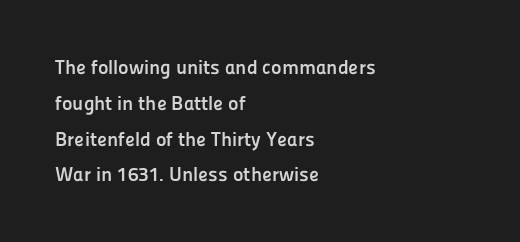
The image shows 20 px bold type, upright; set left-aligned, line spacing 1.79x, normal letter spacing, not underlined.
